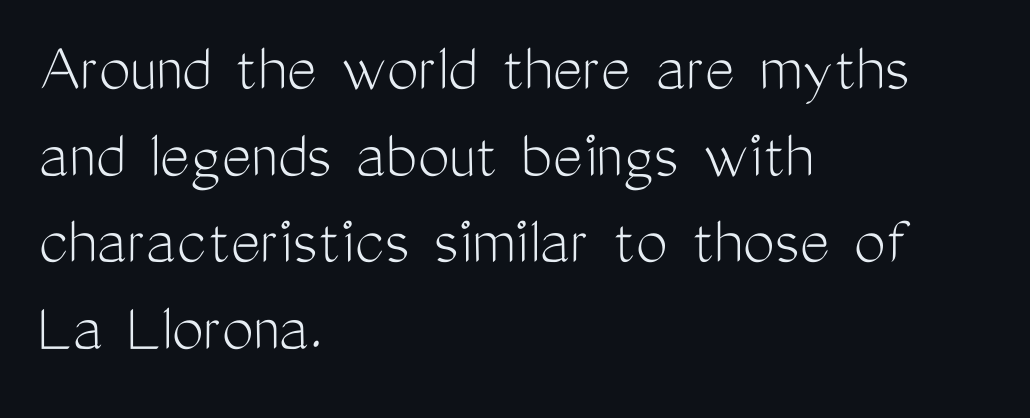
No chunkiness to these letters — they're not bold. Observe the absence of serifs on each vertical stroke in this sample. Do the characters align in a grid? No, the font is proportional. Underlining? Definitely not there.
